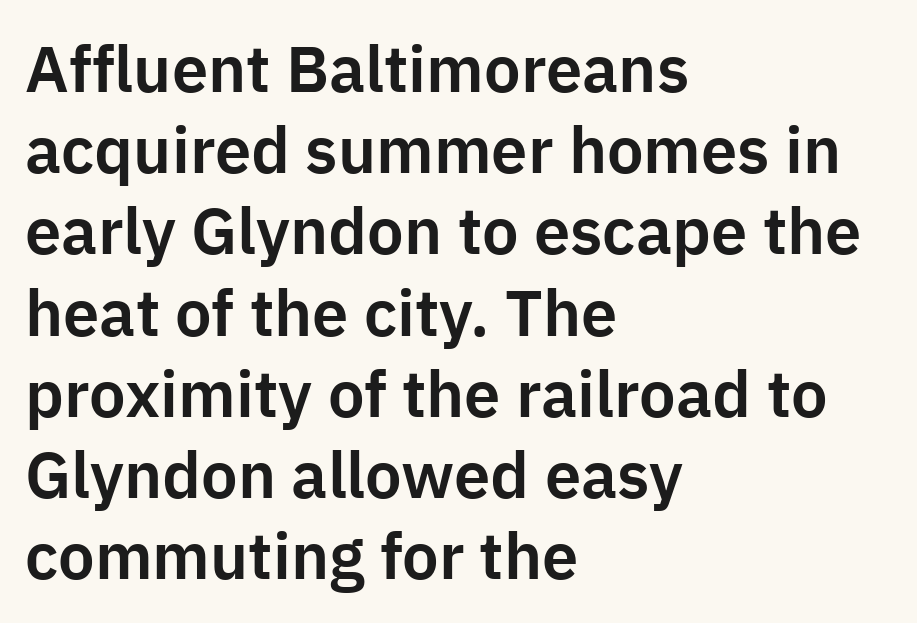
A typesetter would call this leading conventional body-copy spacing. Do the characters align in a grid? No, the font is proportional. Horizontally, the lines are justified to the leading edge only. Tracking value appears to be zero — textbook default spacing.
